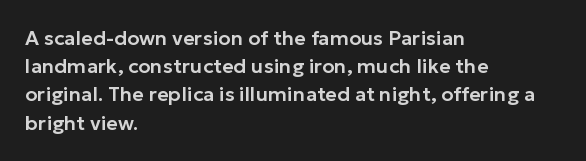
Q: Is the text italic (slanted)? A: No, it is upright.
Q: Is the text underlined? A: No.
Q: How is the paragraph aligned? A: Left-aligned.
Q: Is the spacing between letters normal or unusually wide? A: Normal.
Q: Is the spacing between lines tight, normal or loose? A: Normal.
